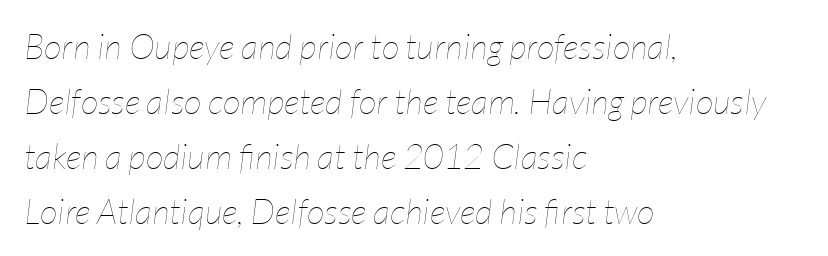
Q: Is the text bold? A: No.
Q: Is the text italic (slanted)? A: Yes, it leans right by about 7 degrees.
Q: Is the text underlined? A: No.
Q: How is the paragraph aligned? A: Left-aligned.
Q: Is the spacing between letters normal or unusually wide? A: Normal.
Q: Is the spacing between lines tight, normal or loose? A: Normal.
Q: Width (condensed, normal, or wide)? A: Condensed.
Q: Stroke contrast? A: Low.
Q: x-height? A: Medium.
Q: Monospaced? A: No.
